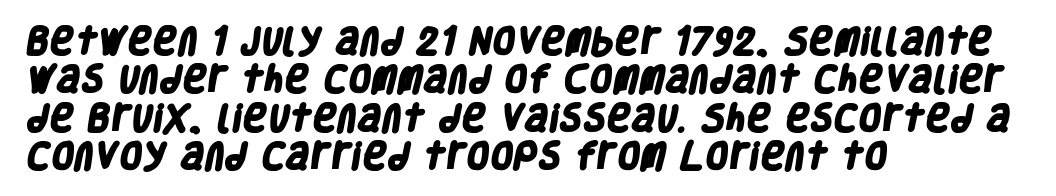
On the weight axis this lands at bold, roughly 700. The setting favours the left margin, as ordinary paragraphs usually do. Each letter's strokes conclude bluntly, with no projecting serifs. The face used here is proportionally spaced, like ordinary book or web type. Glance below the letters and you will spot only blank space.
